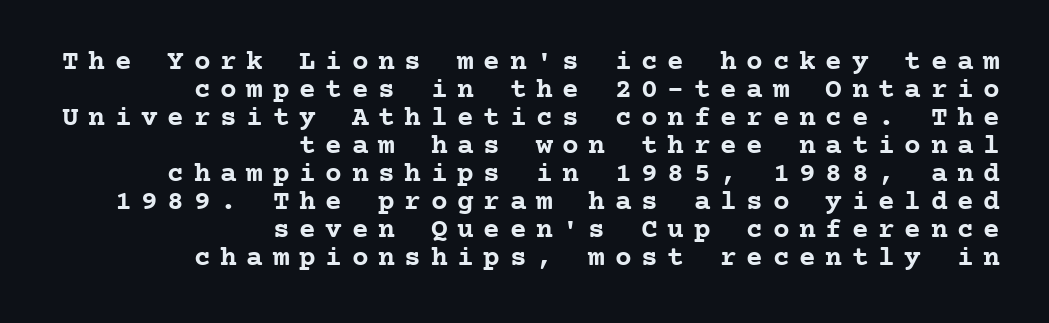
This sample uses a serif face. Caption: bold face, heavy strokes. Each word looks stretched out because of the extra space between its letters. A clean baseline with only descenders dipping below it. Layout note: lines flush right. The rendering uses typewriter-style spacing with identical character cells.
